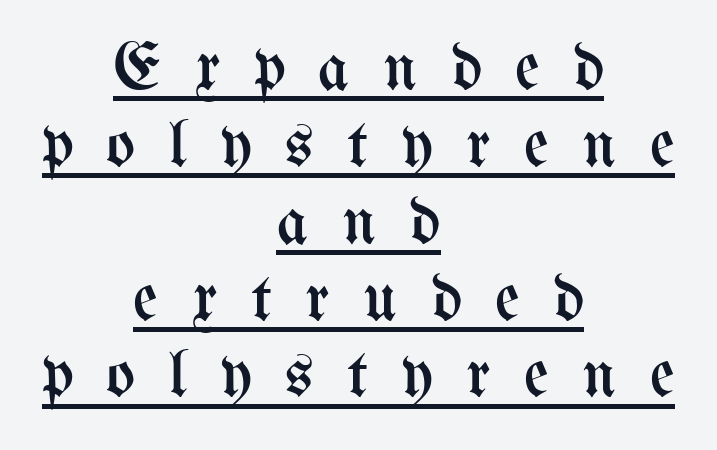
{"italic": "no", "bold": "no", "weight": "regular", "width": "condensed", "stroke_contrast": "medium", "x_height": "medium", "monospaced": "no", "underline": "yes", "align": "center", "line_spacing": "tight", "line_spacing_ratio": 1.13, "letter_spacing": "wide", "letter_spacing_em": 0.49, "glyph_px": 68}
